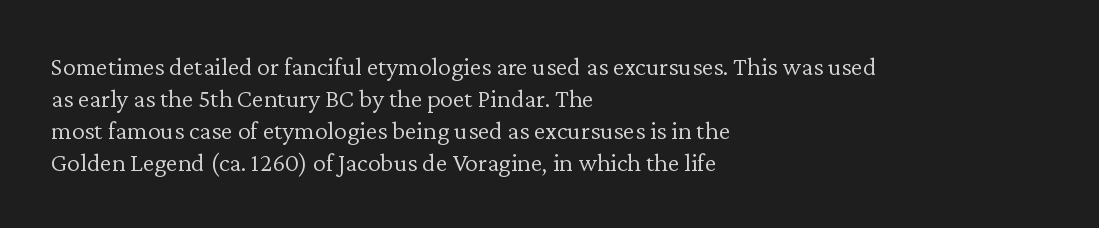
The image shows 26 px text type, upright; set left-aligned, line spacing 1.23x, normal letter spacing, not underlined.
